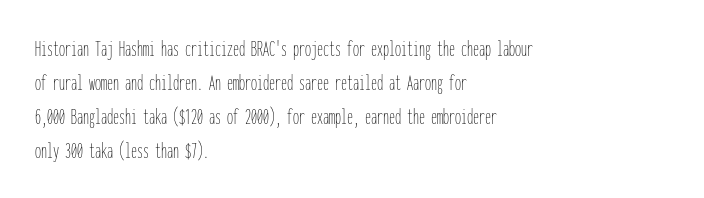
{"italic": "no", "bold": "no", "underline": "no", "align": "left", "line_spacing": "normal", "line_spacing_ratio": 1.41, "letter_spacing": "normal", "letter_spacing_em": 0.0, "glyph_px": 24}
